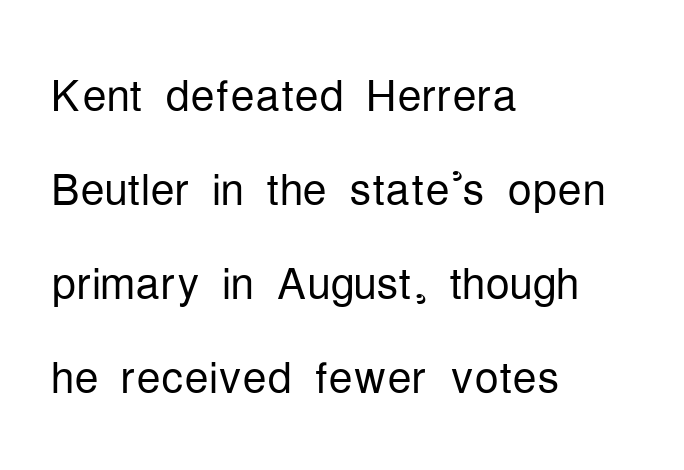
The image shows 61 px light, condensed sans-serif type, upright; set left-aligned, normal line spacing (1.54x), normal letter spacing, not underlined; low stroke contrast and a medium x-height.
